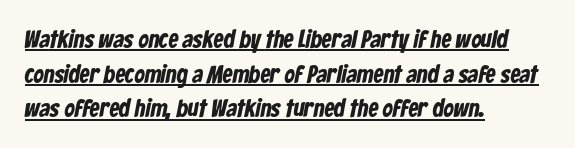
Q: Is the text bold? A: Yes.
Q: Is the text underlined? A: Yes.
Q: How is the paragraph aligned? A: Left-aligned.
Q: Is the spacing between letters normal or unusually wide? A: Normal.
Q: Is the spacing between lines tight, normal or loose? A: Normal.
